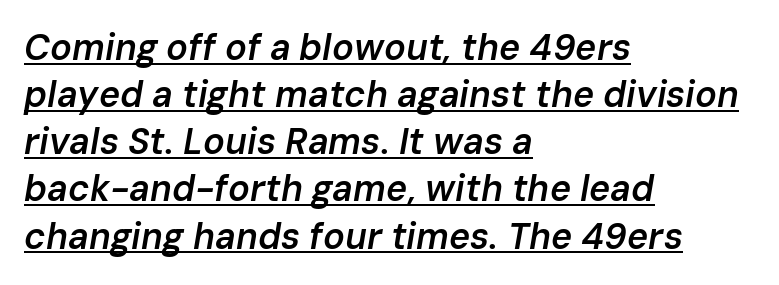
This sample has the flowing, uneven cadence of proportional lettering. Does extra space separate the letters? No, they use regular spacing. Normally led — the rows are evenly, conventionally spaced. The letters are semibold — heavier than regular but short of a full bold. The rendered words wear a rule along their underside. Italic: yes, the glyphs are oblique.
